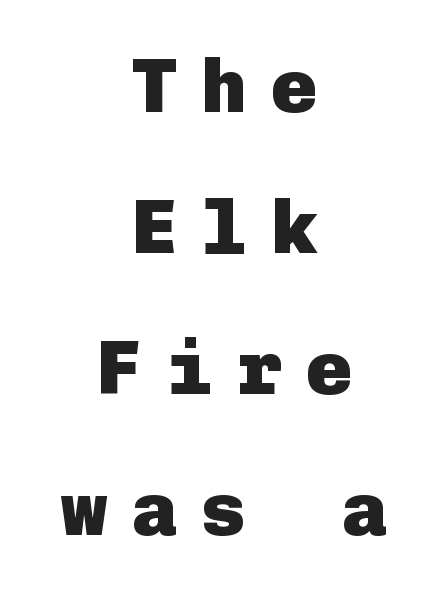
The image shows 77 px heavy sans-serif type, upright; set centered, line spacing 1.83x, unusually wide letter spacing (+0.31 em), not underlined; low stroke contrast and a medium x-height.
